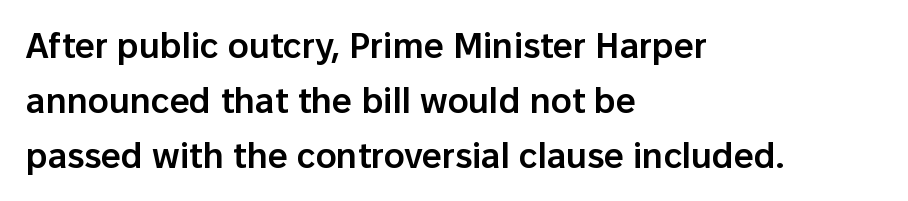
The image shows 35 px semibold sans-serif type, upright; set left-aligned, normal line spacing (1.57x), normal letter spacing, not underlined; low stroke contrast and a medium x-height.
